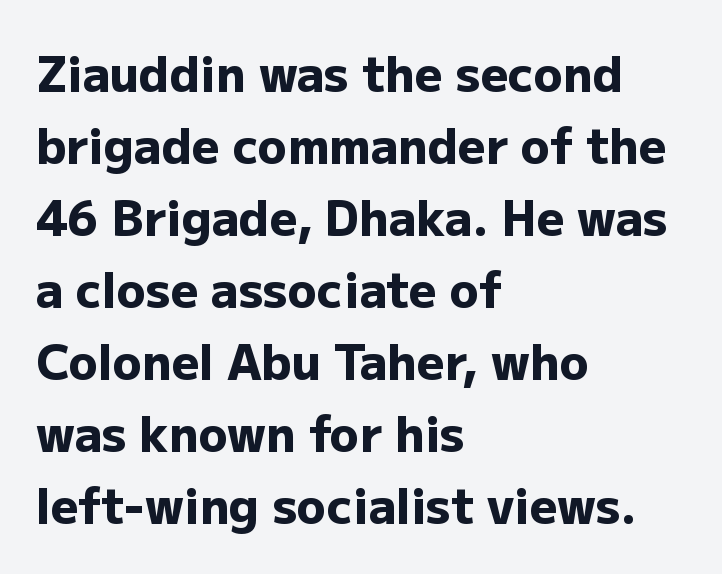
Q: Is the text bold? A: Yes.
Q: Is the text italic (slanted)? A: No, it is upright.
Q: Is the typeface a serif or a sans-serif typeface? A: Sans-serif.
Q: Is the text underlined? A: No.
Q: How is the paragraph aligned? A: Left-aligned.
Q: Is the spacing between letters normal or unusually wide? A: Normal.
Q: Is the spacing between lines tight, normal or loose? A: Normal.
Q: Width (condensed, normal, or wide)? A: Normal.
Q: Stroke contrast? A: Low.
Q: x-height? A: Medium.
Q: Monospaced? A: No.
